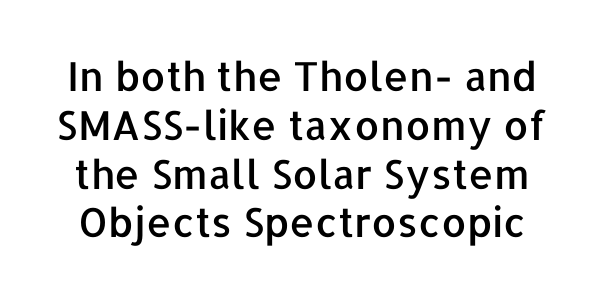
{"serif": "no", "italic": "no", "width": "normal", "stroke_contrast": "low", "x_height": "medium", "monospaced": "no", "underline": "no", "line_spacing_ratio": 1.22, "letter_spacing": "normal", "letter_spacing_em": 0.0, "glyph_px": 40}
